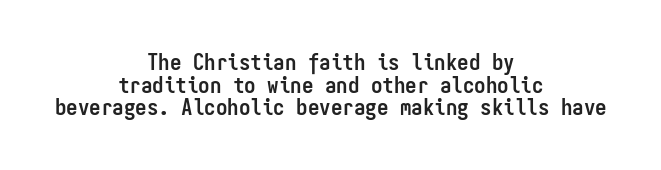
Vertical strokes here are truly vertical. Heavy, bold letterforms. Descenders are the only things crossing below the line. A typesetter would call this zero additional tracking. The typesetter chose a symmetrical, centered arrangement here.
